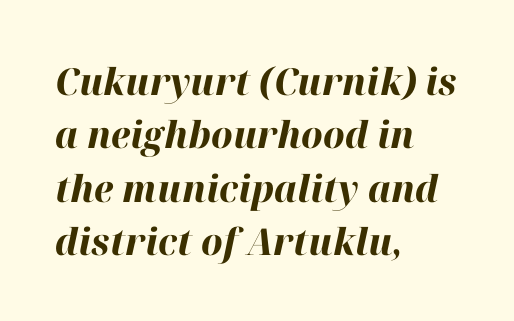
Q: Is the text bold? A: Yes.
Q: Is the text italic (slanted)? A: Yes, it leans right by about 12 degrees.
Q: Is the text underlined? A: No.
Q: How is the paragraph aligned? A: Left-aligned.
Q: Is the spacing between letters normal or unusually wide? A: Normal.
Q: Is the spacing between lines tight, normal or loose? A: Normal.
Q: Width (condensed, normal, or wide)? A: Normal.
Q: Stroke contrast? A: High.
Q: x-height? A: Medium.
Q: Monospaced? A: No.
